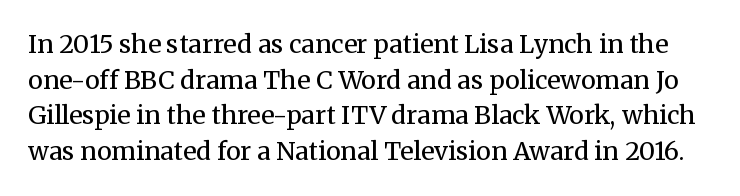
The image shows 25 px text type, upright; set normal line spacing (1.43x), normal letter spacing, not underlined.
